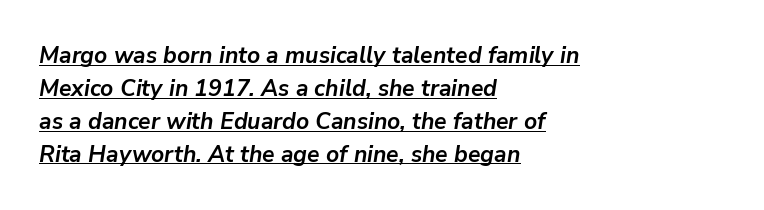
The image shows 23 px bold type, italic (leaning right); set left-aligned, normal line spacing (1.43x), normal letter spacing, underlined.
